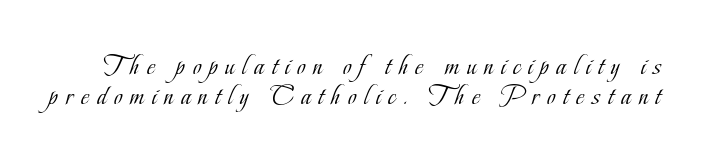
The image shows 29 px light, condensed serif type; set tight line spacing (1.02x), unusually wide letter spacing (+0.27 em), not underlined; low stroke contrast and a small x-height.
